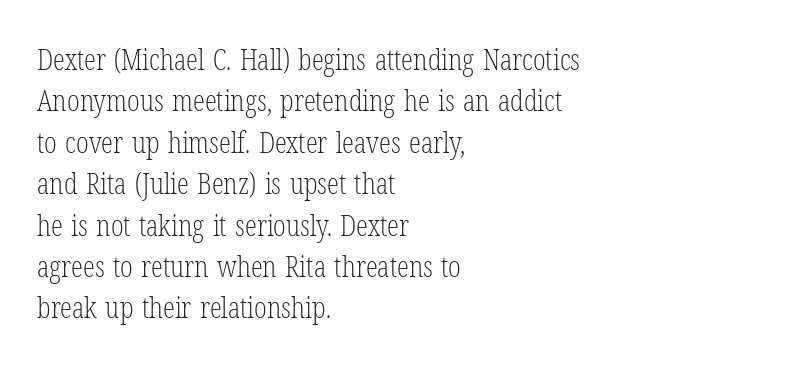
Q: Is the text bold? A: No.
Q: Is the text italic (slanted)? A: No, it is upright.
Q: Is the typeface a serif or a sans-serif typeface? A: Serif.
Q: Is the text underlined? A: No.
Q: How is the paragraph aligned? A: Left-aligned.
Q: Is the spacing between letters normal or unusually wide? A: Normal.
Q: Is the spacing between lines tight, normal or loose? A: Normal.
Q: Width (condensed, normal, or wide)? A: Condensed.
Q: Stroke contrast? A: Low.
Q: x-height? A: Medium.
Q: Monospaced? A: No.
